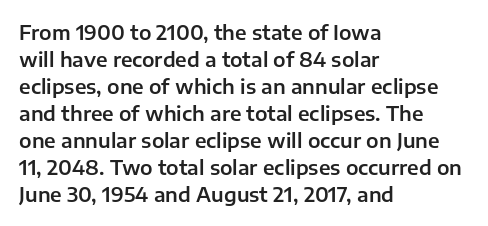
One-word summary of the alignment: left. The words here are not underlined. The passage shown stacks its lines at a standard gap. These lines were composed using upright roman letters.
